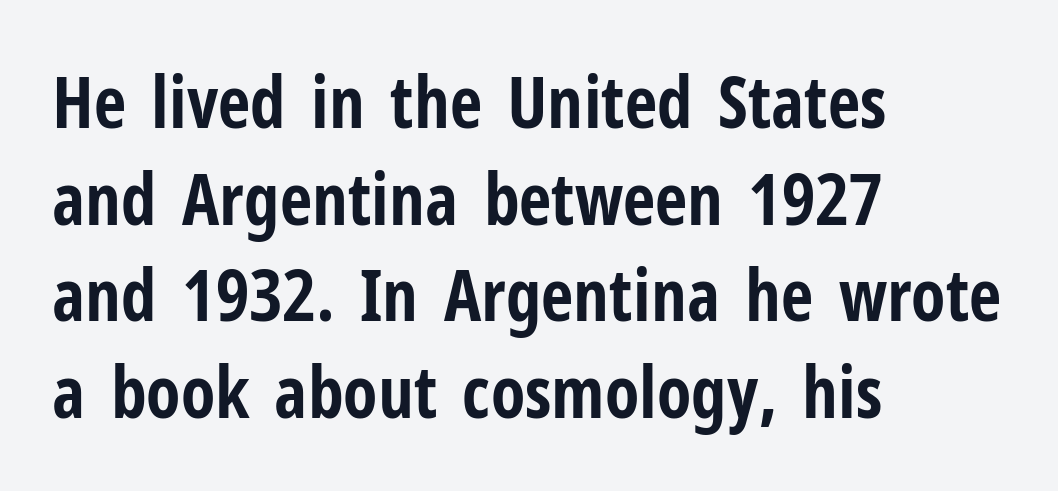
The passage shown is typed in a proportional face where columns would drift. Rendered with straight, roman letterforms. The face used here is a sans, in the tradition of grotesques and geometrics. The specimen omits any rule beneath the text block's lines. Default kerning and tracking; the words read as compact shapes.
